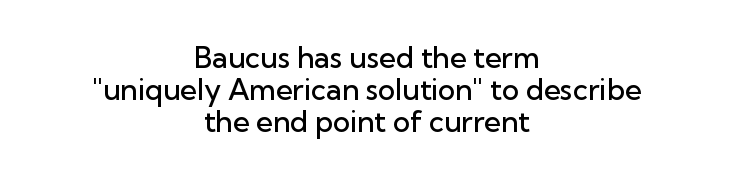
Q: Is the text bold? A: Semi-bold.
Q: Is the text italic (slanted)? A: No, it is upright.
Q: Is the typeface a serif or a sans-serif typeface? A: Sans-serif.
Q: Is the text underlined? A: No.
Q: How is the paragraph aligned? A: Centered.
Q: Is the spacing between letters normal or unusually wide? A: Normal.
Q: Is the spacing between lines tight, normal or loose? A: Tight.
Q: Width (condensed, normal, or wide)? A: Normal.
Q: Stroke contrast? A: Low.
Q: x-height? A: Medium.
Q: Monospaced? A: No.
